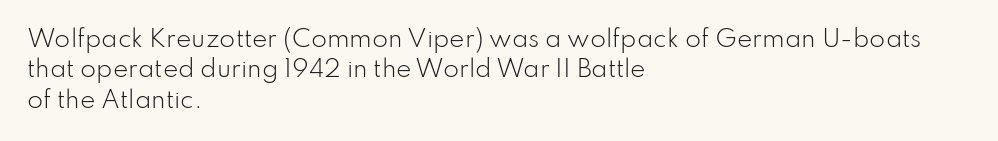
The space directly below the letters is spotless. Caption: standard tracking, unaltered. Vertically, the passage feels balanced, rows spaced as you'd expect. Does the lettering tilt? It doesn't — this is upright.
